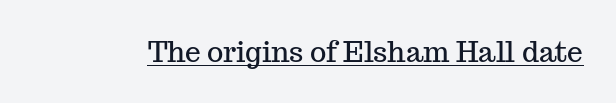
The image shows 28 px serif type, upright; set normal letter spacing, underlined; medium stroke contrast and a medium x-height.
